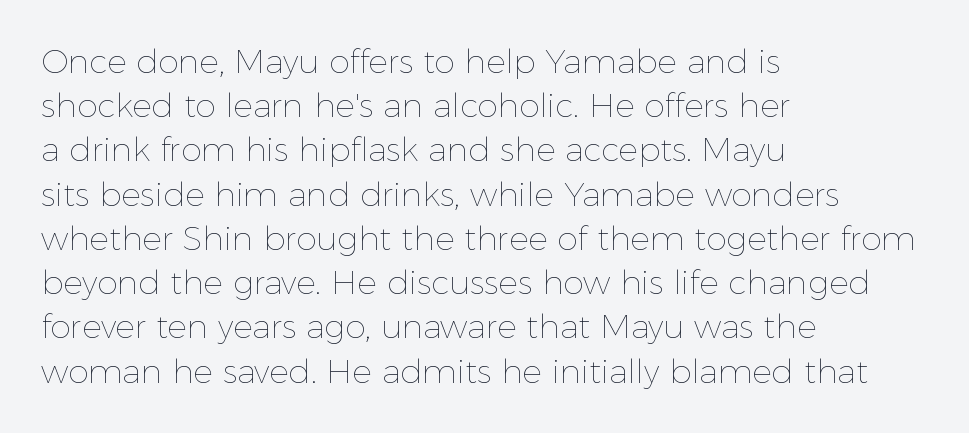
The image shows 33 px thin type, upright; set left-aligned, normal line spacing (1.34x), normal letter spacing, not underlined; a medium x-height.
